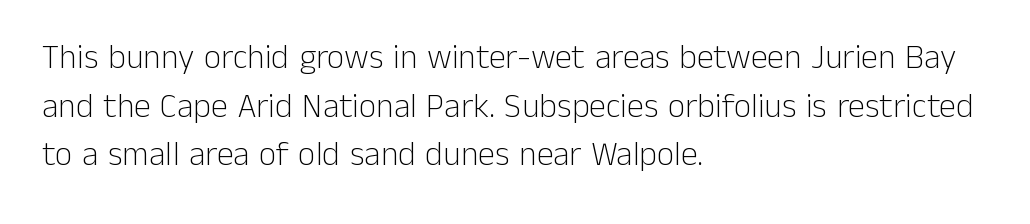
Q: Is the text bold? A: No.
Q: Is the text italic (slanted)? A: No, it is upright.
Q: Is the typeface a serif or a sans-serif typeface? A: Sans-serif.
Q: Is the text underlined? A: No.
Q: How is the paragraph aligned? A: Left-aligned.
Q: Is the spacing between letters normal or unusually wide? A: Normal.
Q: Is the spacing between lines tight, normal or loose? A: Normal.
Q: Width (condensed, normal, or wide)? A: Normal.
Q: Stroke contrast? A: Low.
Q: x-height? A: Medium.
Q: Monospaced? A: No.
